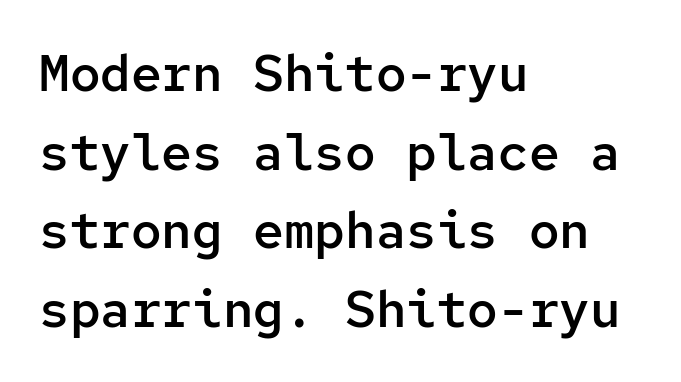
Q: Is the text bold? A: Semi-bold.
Q: Is the text italic (slanted)? A: No, it is upright.
Q: Is the typeface a serif or a sans-serif typeface? A: Sans-serif.
Q: Is the text underlined? A: No.
Q: How is the paragraph aligned? A: Left-aligned.
Q: Is the spacing between letters normal or unusually wide? A: Normal.
Q: Is the spacing between lines tight, normal or loose? A: Normal.
Q: Width (condensed, normal, or wide)? A: Normal.
Q: Stroke contrast? A: Low.
Q: x-height? A: Medium.
Q: Monospaced? A: Yes.
